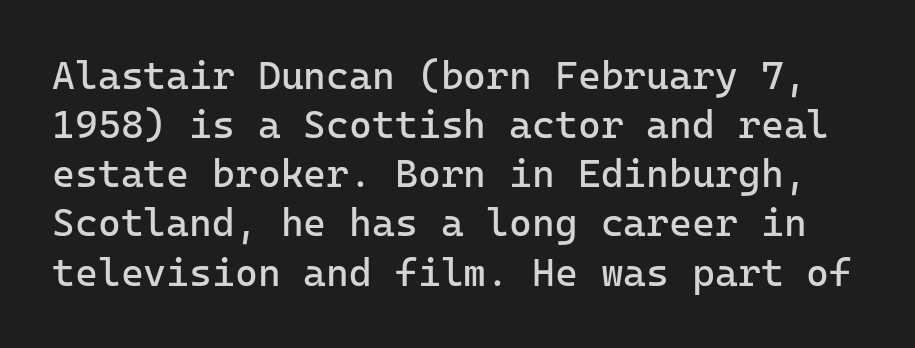
The image shows 39 px regular-weight sans-serif type, upright, monospaced; set normal line spacing (1.26x), normal letter spacing, not underlined; low stroke contrast and a medium x-height.
